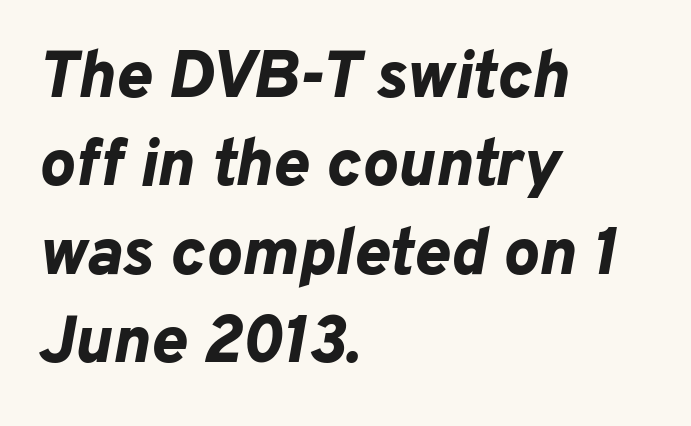
Q: Is the text bold? A: Yes.
Q: Is the text italic (slanted)? A: Yes, it leans right by about 10 degrees.
Q: Is the text underlined? A: No.
Q: How is the paragraph aligned? A: Left-aligned.
Q: Is the spacing between letters normal or unusually wide? A: Normal.
Q: Is the spacing between lines tight, normal or loose? A: Normal.
Q: Width (condensed, normal, or wide)? A: Normal.
Q: Stroke contrast? A: Low.
Q: x-height? A: Medium.
Q: Monospaced? A: No.
